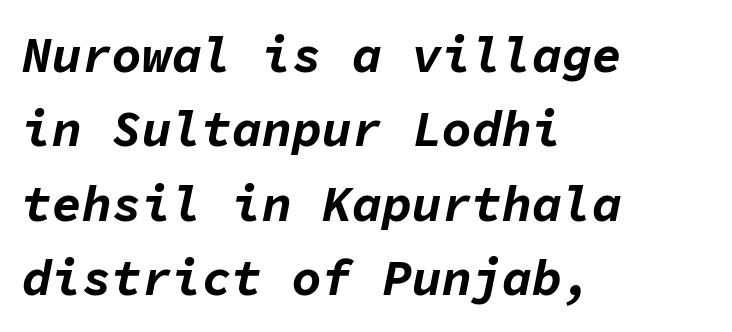
Q: Is the text bold? A: Yes.
Q: Is the text italic (slanted)? A: Yes, it leans right by about 11 degrees.
Q: Is the text underlined? A: No.
Q: How is the paragraph aligned? A: Left-aligned.
Q: Is the spacing between letters normal or unusually wide? A: Normal.
Q: Is the spacing between lines tight, normal or loose? A: Normal.
Q: Width (condensed, normal, or wide)? A: Normal.
Q: Stroke contrast? A: Low.
Q: x-height? A: Medium.
Q: Monospaced? A: Yes.
